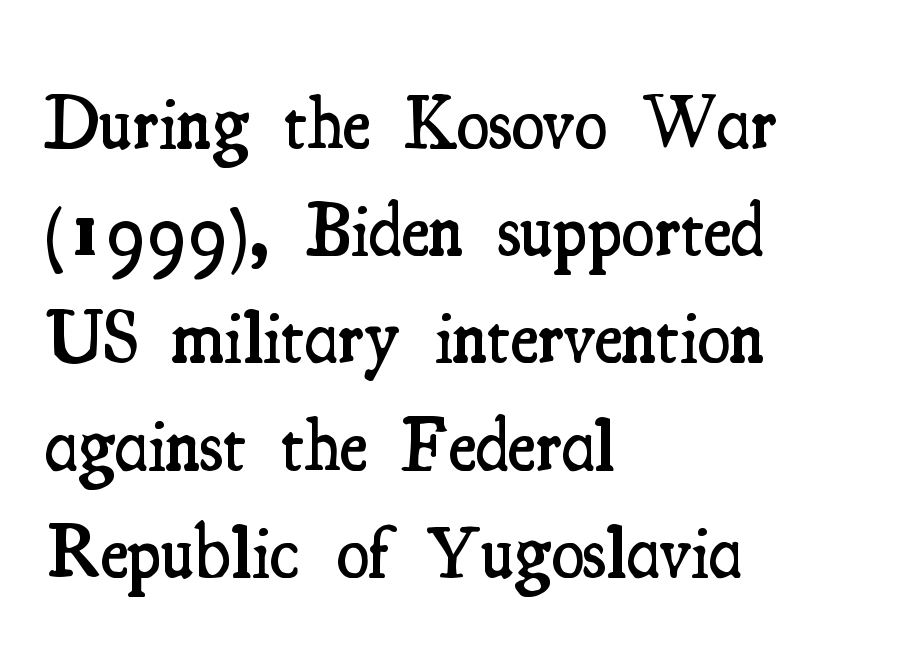
Q: Is the text bold? A: Semi-bold.
Q: Is the text italic (slanted)? A: No, it is upright.
Q: Is the typeface a serif or a sans-serif typeface? A: Serif.
Q: Is the text underlined? A: No.
Q: How is the paragraph aligned? A: Left-aligned.
Q: Is the spacing between letters normal or unusually wide? A: Normal.
Q: Is the spacing between lines tight, normal or loose? A: Normal.
Q: Width (condensed, normal, or wide)? A: Condensed.
Q: Stroke contrast? A: Medium.
Q: x-height? A: Small.
Q: Monospaced? A: No.
